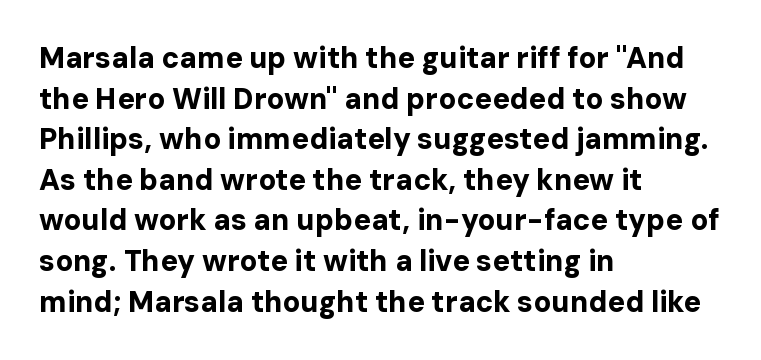
{"serif": "no", "italic": "no", "bold": "yes", "weight": "bold", "width": "normal", "stroke_contrast": "low", "x_height": "medium", "monospaced": "no", "underline": "no", "align": "left", "line_spacing": "normal", "line_spacing_ratio": 1.4, "letter_spacing": "normal", "letter_spacing_em": 0.0, "glyph_px": 29}
